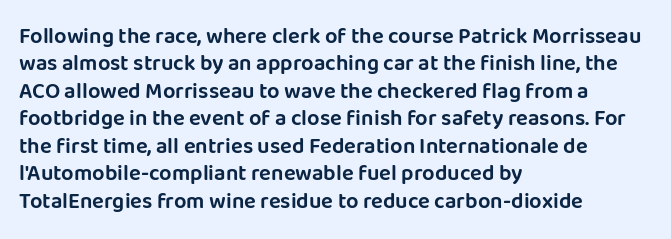
The image shows 22 px text type, upright; set left-aligned, normal line spacing (1.25x), normal letter spacing, not underlined.
